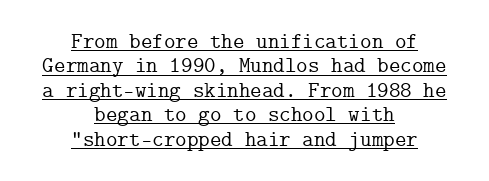
{"italic": "no", "underline": "yes", "align": "center", "line_spacing": "tight", "line_spacing_ratio": 1.11, "letter_spacing": "normal", "letter_spacing_em": 0.0, "glyph_px": 22}
